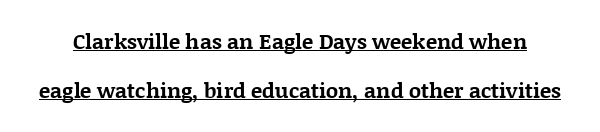
The image shows 21 px bold type, upright; set loose line spacing (2.34x), normal letter spacing, underlined.
